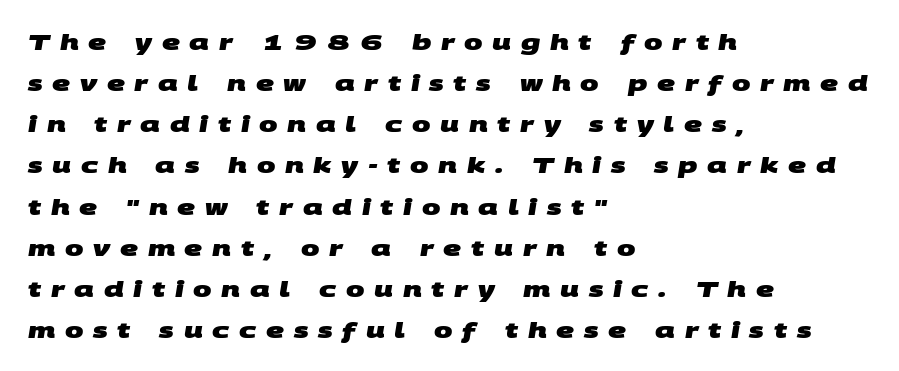
Q: Is the text bold? A: Yes.
Q: Is the text underlined? A: No.
Q: How is the paragraph aligned? A: Left-aligned.
Q: Is the spacing between letters normal or unusually wide? A: Unusually wide.
